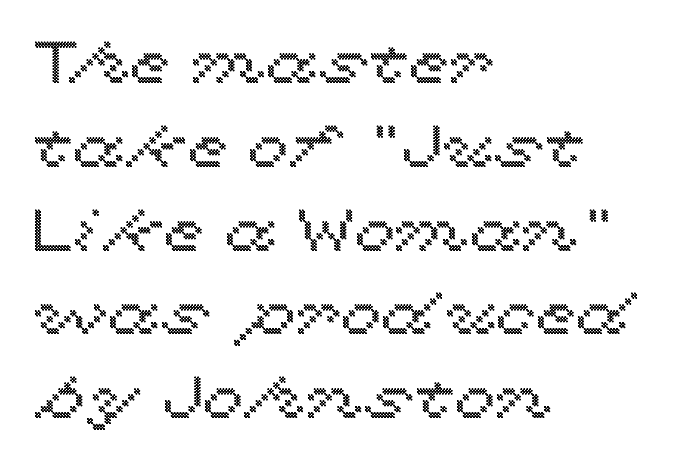
Q: Is the text italic (slanted)? A: Yes.
Q: Is the text underlined? A: No.
Q: How is the paragraph aligned? A: Left-aligned.
Q: Is the spacing between letters normal or unusually wide? A: Normal.
Q: Is the spacing between lines tight, normal or loose? A: Normal.
Q: Width (condensed, normal, or wide)? A: Wide.
Q: x-height? A: Medium.
Q: Monospaced? A: No.
